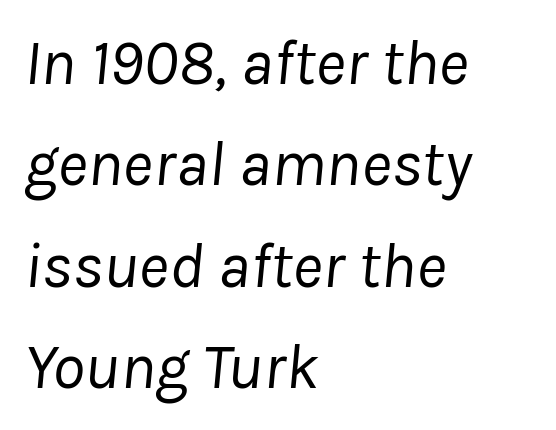
Q: Is the text bold? A: No.
Q: Is the text italic (slanted)? A: Yes, it leans right by about 8 degrees.
Q: Is the text underlined? A: No.
Q: How is the paragraph aligned? A: Left-aligned.
Q: Is the spacing between letters normal or unusually wide? A: Normal.
Q: Is the spacing between lines tight, normal or loose? A: Normal.
Q: Width (condensed, normal, or wide)? A: Normal.
Q: Stroke contrast? A: Low.
Q: x-height? A: Medium.
Q: Monospaced? A: No.
